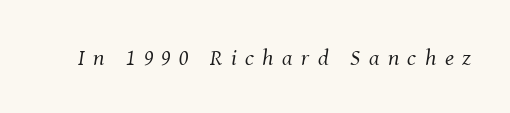
The image shows 23 px text type, italic (leaning right); set unusually wide letter spacing (+0.37 em), not underlined.
